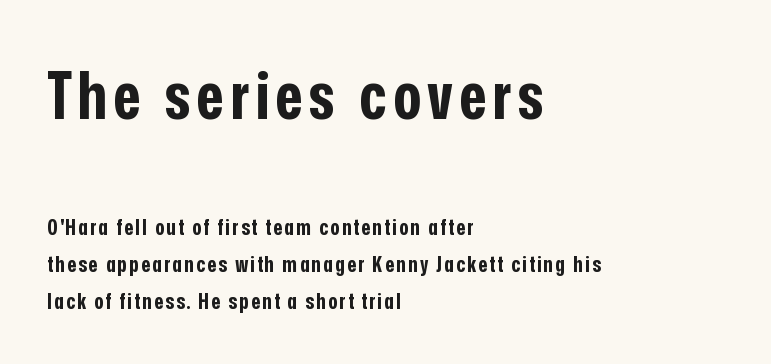
{"serif": "no", "italic": "no", "bold": "yes", "weight": "bold", "width": "condensed", "stroke_contrast": "low", "x_height": "medium", "monospaced": "no", "underline": "no", "align": "left", "line_spacing": "normal", "line_spacing_ratio": 1.68, "larger_block": "first", "size_ratio": 3.0, "glyph_px": 66}
